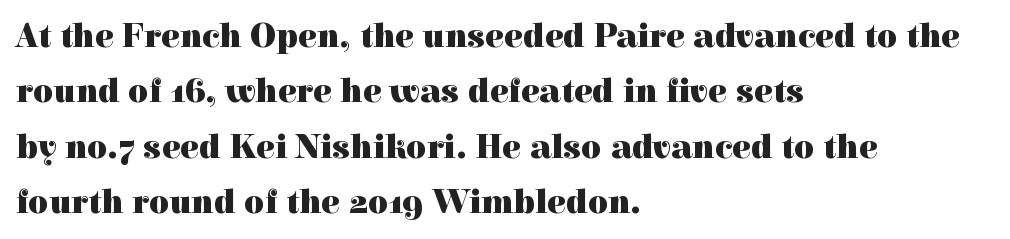
The image shows 35 px heavy serif type, upright; set left-aligned, normal line spacing (1.58x), normal letter spacing, not underlined; a medium x-height.
